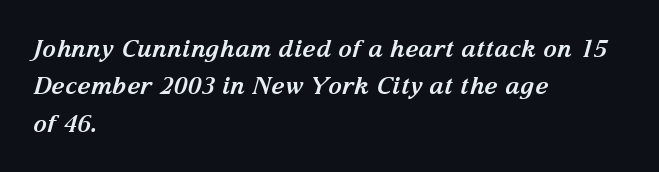
Q: Is the text bold? A: Yes.
Q: Is the text italic (slanted)? A: Yes, it leans right by about 15 degrees.
Q: Is the text underlined? A: No.
Q: How is the paragraph aligned? A: Left-aligned.
Q: Is the spacing between letters normal or unusually wide? A: Normal.
Q: Is the spacing between lines tight, normal or loose? A: Normal.
